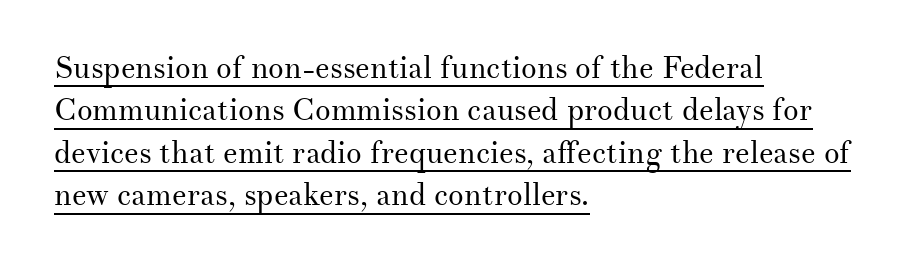
The image shows 31 px regular-weight serif type, upright; set left-aligned, normal line spacing (1.37x), normal letter spacing, underlined; medium stroke contrast and a small x-height.
